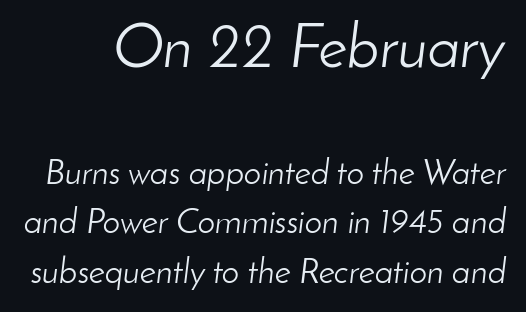
Q: Is the text bold? A: No.
Q: Is the text italic (slanted)? A: Yes, it leans right by about 8 degrees.
Q: Is the text underlined? A: No.
Q: Is the spacing between letters normal or unusually wide? A: Normal.
Q: Is the spacing between lines tight, normal or loose? A: Normal.
Q: Which block of text is set in a larger size, the first (top) or the second (bottom)? A: The first (top) one.
Q: Width (condensed, normal, or wide)? A: Normal.
Q: Stroke contrast? A: Low.
Q: x-height? A: Small.
Q: Monospaced? A: No.
